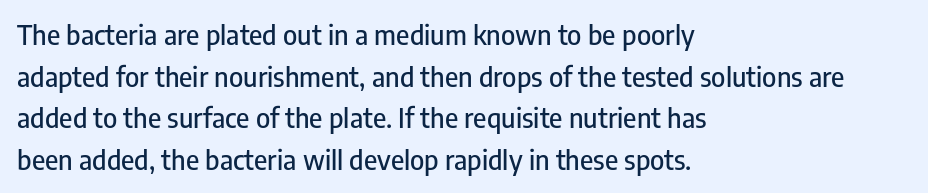
{"italic": "no", "underline": "no", "align": "left", "line_spacing": "normal", "line_spacing_ratio": 1.54, "letter_spacing": "normal", "letter_spacing_em": 0.0, "glyph_px": 27}
